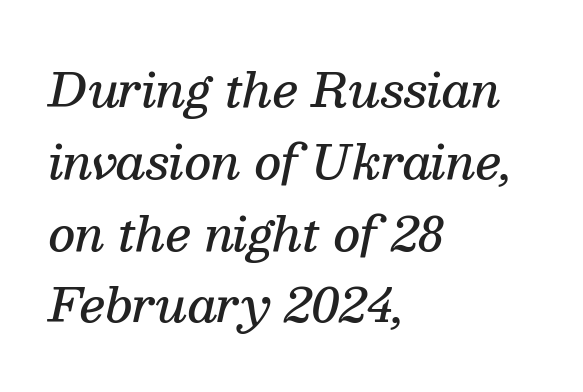
Q: Is the text bold? A: Semi-bold.
Q: Is the text italic (slanted)? A: Yes, it leans right by about 13 degrees.
Q: Is the typeface a serif or a sans-serif typeface? A: Serif.
Q: Is the text underlined? A: No.
Q: How is the paragraph aligned? A: Left-aligned.
Q: Is the spacing between letters normal or unusually wide? A: Normal.
Q: Is the spacing between lines tight, normal or loose? A: Normal.
Q: Width (condensed, normal, or wide)? A: Normal.
Q: Stroke contrast? A: Medium.
Q: x-height? A: Medium.
Q: Monospaced? A: No.
